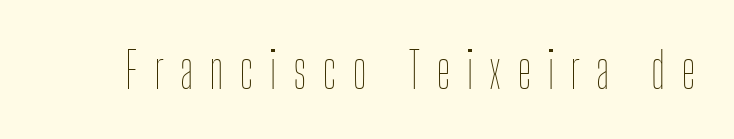
The image shows 50 px thin, condensed type, upright; set unusually wide letter spacing (+0.31 em), not underlined; low stroke contrast and a medium x-height.
